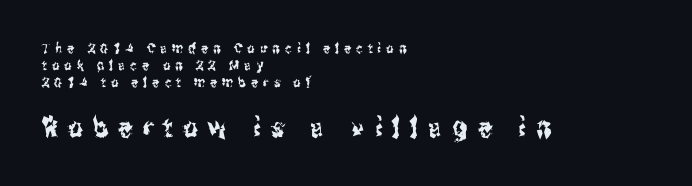
The letters advance in unequal steps, a hallmark of proportional type. Size hierarchy here favors the trailing block over the leading one. Every character sits straight up, as roman type does. The compositor pushed each line to the left boundary. Note: no serifs on the glyphs. The passage shown has open, widely tracked lettering throughout.
